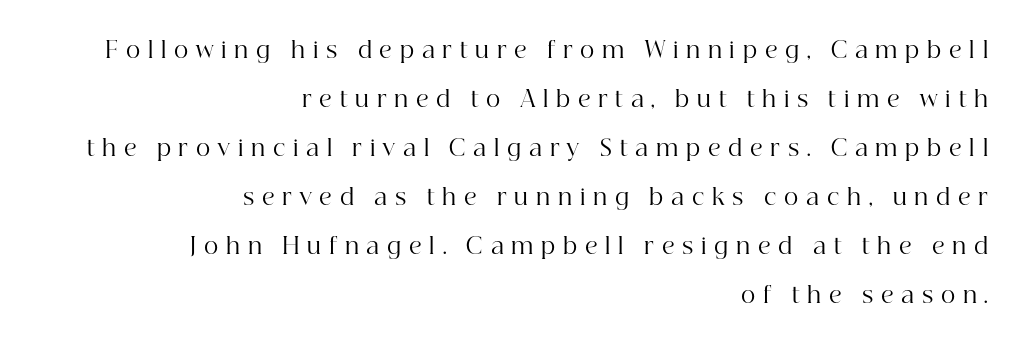
Heaviness? Minimal to ordinary, like unemphasized prose. Rows of type keep a wide berth in the vertical direction. The rendering inserts visible extra space after every character. Where is the straight margin? On the right.
